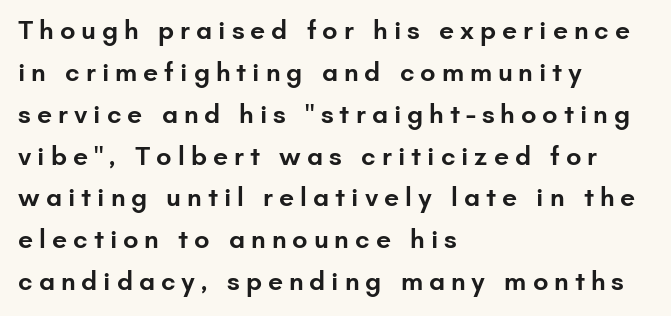
Q: Is the text bold? A: Semi-bold.
Q: Is the text italic (slanted)? A: No, it is upright.
Q: Is the text underlined? A: No.
Q: How is the paragraph aligned? A: Left-aligned.
Q: Is the spacing between letters normal or unusually wide? A: Unusually wide.
Q: Is the spacing between lines tight, normal or loose? A: Normal.
